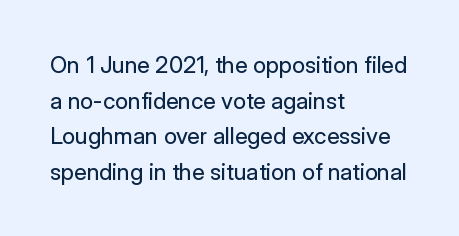
Baseline-to-baseline distance is the conventional proportion of letter height. The passage is arranged the way most books set body copy — flush left. The glyphs are unaccompanied by any horizontal stroke below them. The gaps between neighbouring characters are ordinary and unremarkable.
